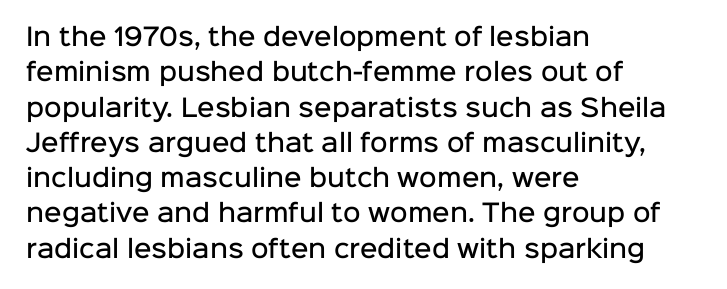
Q: Is the text bold? A: Semi-bold.
Q: Is the text italic (slanted)? A: No, it is upright.
Q: Is the text underlined? A: No.
Q: How is the paragraph aligned? A: Left-aligned.
Q: Is the spacing between letters normal or unusually wide? A: Normal.
Q: Is the spacing between lines tight, normal or loose? A: Normal.
